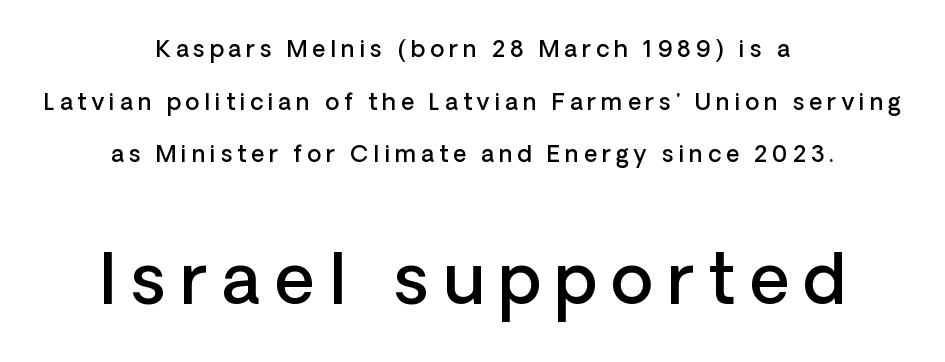
The lower block of text is set noticeably larger than the block above it. Each word looks stretched out because of the extra space between its letters. Does the copy run flush right? No — it is centered line by line. Each letter keeps its own natural width here, so spacing adapts to shape.
